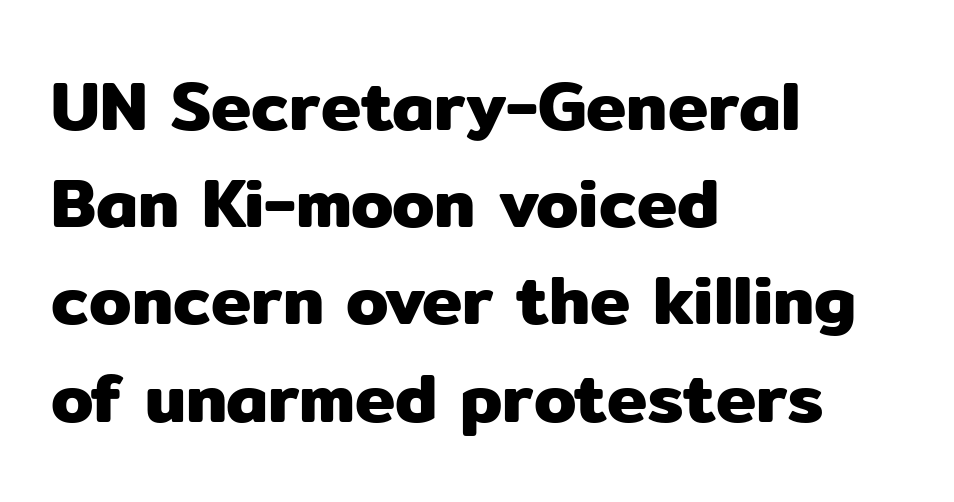
Lines of text with bare space underneath. Nope, not italic — everything's standing straight. Spacing verdict: proportional, widths tailored to each character. The passage shown has conventional tracking throughout.
